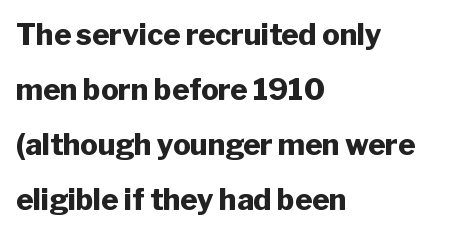
The image shows 29 px heavy sans-serif type, upright; set left-aligned, loose line spacing (1.9x), normal letter spacing, not underlined; low stroke contrast and a medium x-height.
